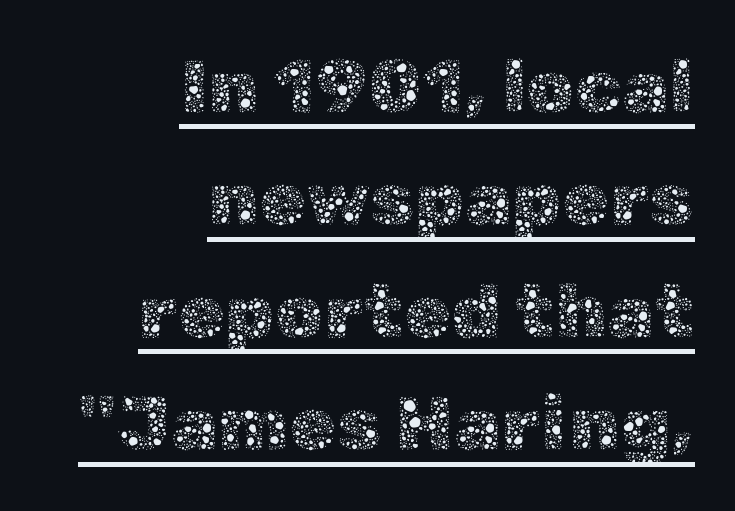
{"italic": "no", "bold": "no", "weight": "thin", "width": "normal", "x_height": "medium", "monospaced": "no", "underline": "yes", "align": "right", "line_spacing": "normal", "line_spacing_ratio": 1.48, "letter_spacing": "normal", "letter_spacing_em": 0.0, "glyph_px": 76}
